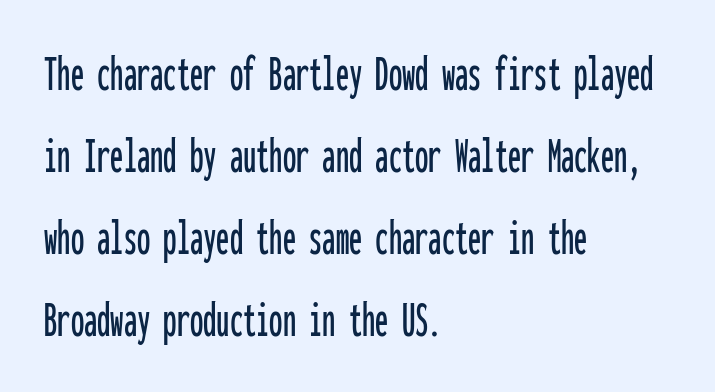
The strip under each line holds only bare page. Letter spacing: default. Honestly, the row spacing looks completely unremarkable. Looks like terminal output: every glyph gets an equal slot. You can tell from the bare stems that sans-serif type was used. Line starts are locked; line ends wander.
